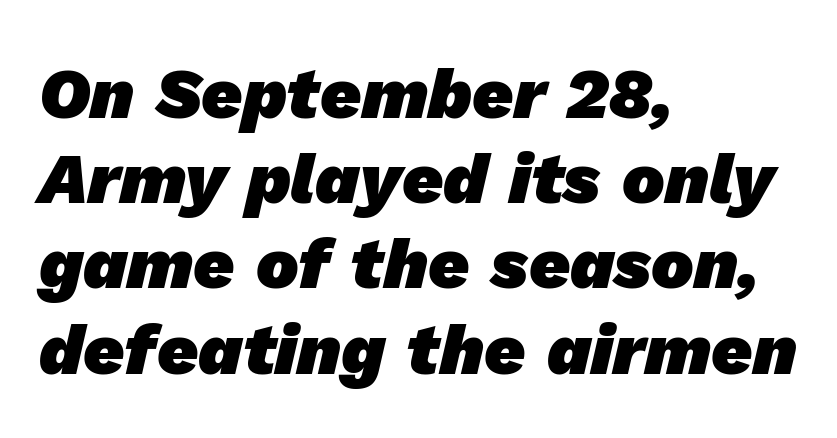
The image shows 71 px heavy sans-serif type; set left-aligned, line spacing 1.2x, normal letter spacing, not underlined; low stroke contrast and a medium x-height.
